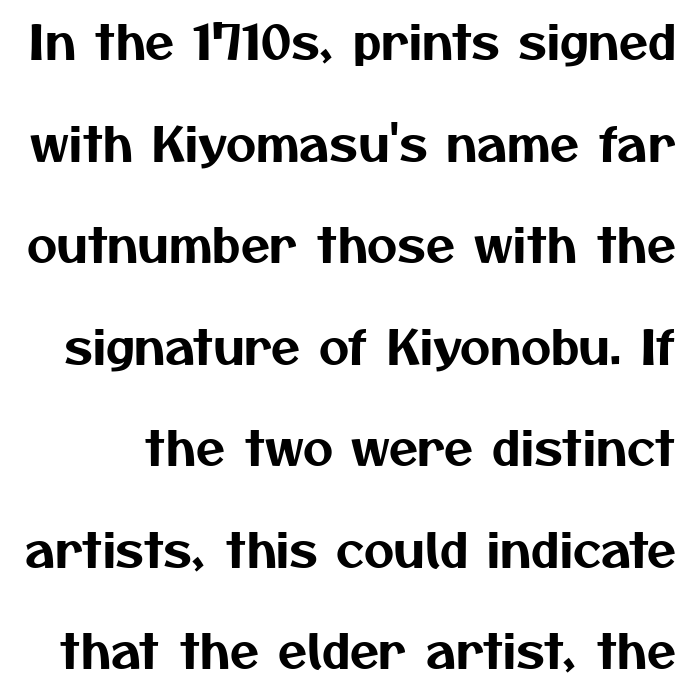
The area under the type is left untouched. The line texture is even and compact thanks to regular tracking. Here the designer chose a conventional face with non-uniform glyph widths. Serifs: no, the terminals of the letterforms are clean.
